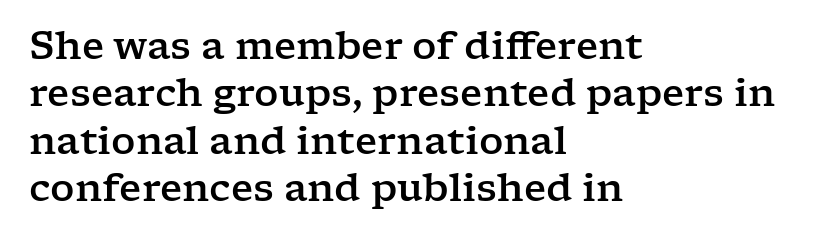
The image shows 38 px wide serif type, upright; set left-aligned, normal line spacing (1.25x), normal letter spacing, not underlined; low stroke contrast and a medium x-height.
